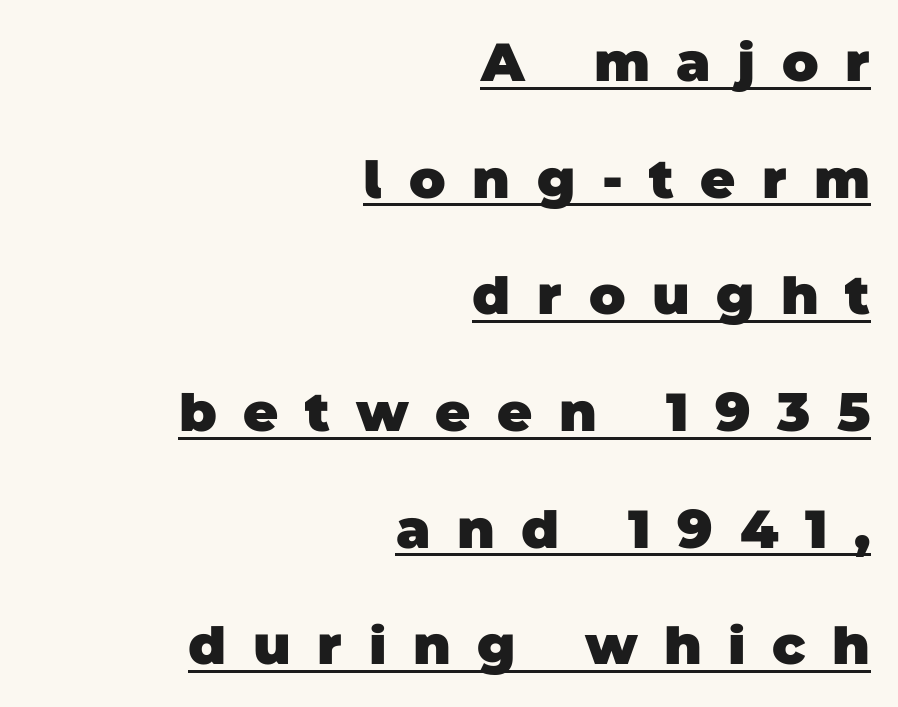
Q: Is the text bold? A: Yes.
Q: Is the typeface a serif or a sans-serif typeface? A: Sans-serif.
Q: Is the text underlined? A: Yes.
Q: How is the paragraph aligned? A: Right-aligned.
Q: Is the spacing between letters normal or unusually wide? A: Unusually wide.
Q: Is the spacing between lines tight, normal or loose? A: Loose.
Q: Width (condensed, normal, or wide)? A: Normal.
Q: Stroke contrast? A: Low.
Q: x-height? A: Large.
Q: Monospaced? A: No.
